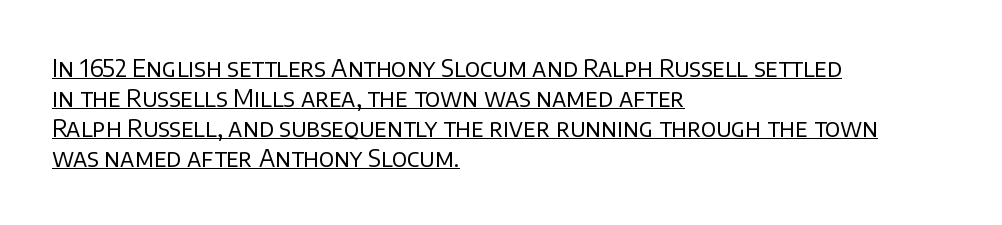
The image shows 24 px text type, upright; set left-aligned, normal line spacing (1.25x), normal letter spacing, underlined.
